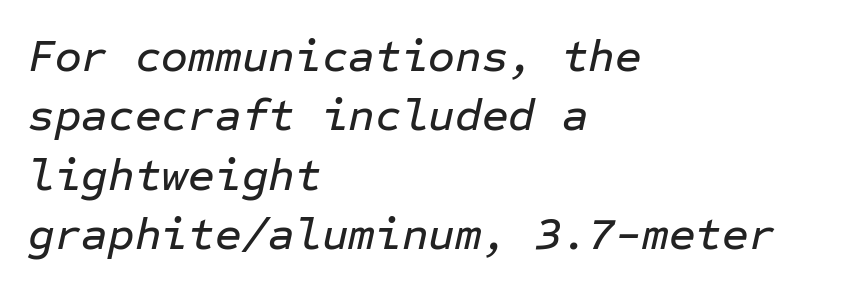
{"italic": "yes", "lean": "right", "slant_degrees": 12, "width": "normal", "stroke_contrast": "low", "x_height": "medium", "monospaced": "yes", "underline": "no", "align": "left", "line_spacing": "normal", "line_spacing_ratio": 1.29, "letter_spacing": "normal", "letter_spacing_em": 0.0, "glyph_px": 46}
